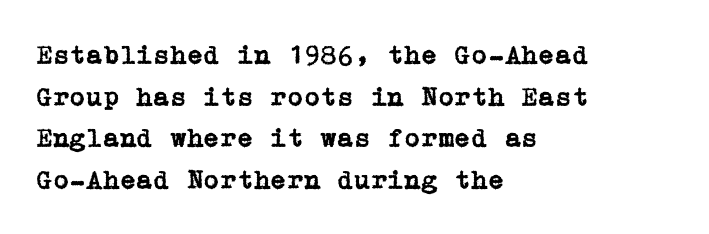
{"italic": "no", "underline": "no", "align": "left", "line_spacing": "normal", "line_spacing_ratio": 1.54, "letter_spacing": "normal", "letter_spacing_em": 0.0, "glyph_px": 27}
